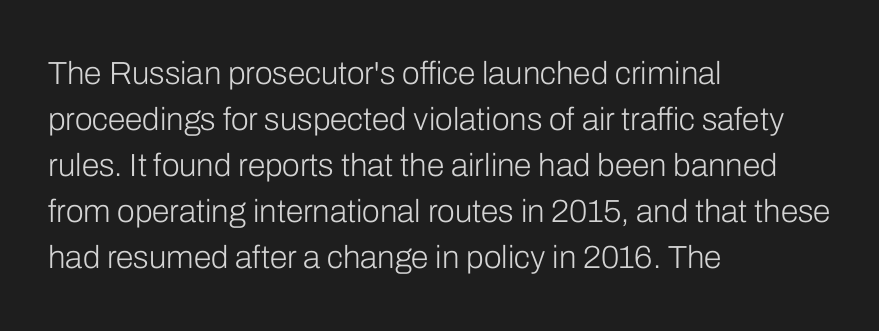
The image shows 32 px light sans-serif type, upright; set left-aligned, normal line spacing (1.44x), normal letter spacing, not underlined; low stroke contrast and a medium x-height.
